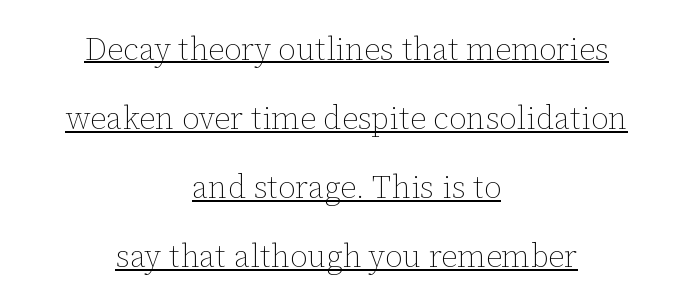
Q: Is the text bold? A: No.
Q: Is the text italic (slanted)? A: No, it is upright.
Q: Is the text underlined? A: Yes.
Q: How is the paragraph aligned? A: Centered.
Q: Is the spacing between letters normal or unusually wide? A: Normal.
Q: Is the spacing between lines tight, normal or loose? A: Loose.
Q: Width (condensed, normal, or wide)? A: Normal.
Q: Stroke contrast? A: Low.
Q: x-height? A: Medium.
Q: Monospaced? A: No.
